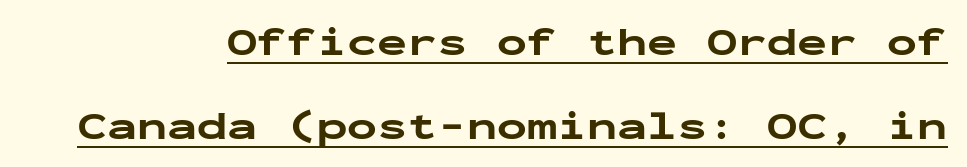
{"serif": "no", "italic": "no", "bold": "yes", "weight": "bold", "width": "wide", "stroke_contrast": "low", "x_height": "medium", "monospaced": "yes", "underline": "yes", "align": "right", "line_spacing": "loose", "line_spacing_ratio": 2.09, "letter_spacing": "normal", "letter_spacing_em": 0.0, "glyph_px": 40}
